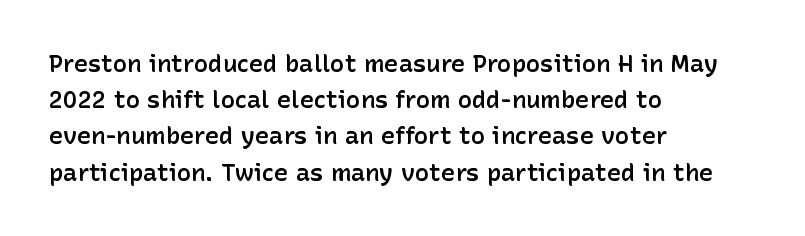
{"italic": "no", "bold": "semi", "underline": "no", "align": "left", "line_spacing": "normal", "line_spacing_ratio": 1.51, "letter_spacing": "normal", "letter_spacing_em": 0.0, "glyph_px": 24}
